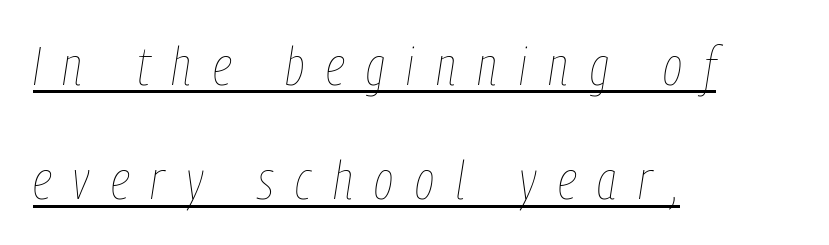
{"italic": "yes", "lean": "right", "slant_degrees": 9, "bold": "no", "weight": "thin", "width": "condensed", "stroke_contrast": "low", "x_height": "medium", "monospaced": "no", "underline": "yes", "align": "left", "line_spacing": "loose", "line_spacing_ratio": 2.16, "letter_spacing": "wide", "letter_spacing_em": 0.41, "glyph_px": 53}
